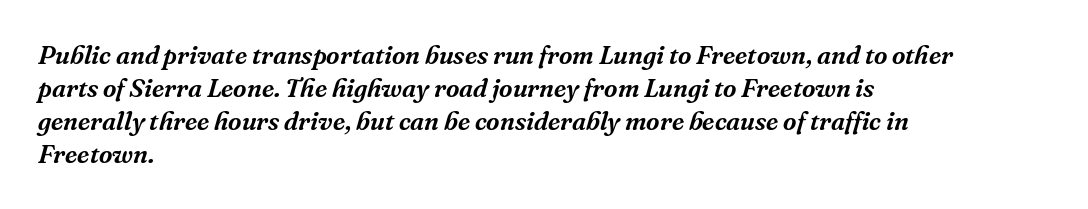
Q: Is the text italic (slanted)? A: Yes, it leans right by about 16 degrees.
Q: Is the text underlined? A: No.
Q: How is the paragraph aligned? A: Left-aligned.
Q: Is the spacing between letters normal or unusually wide? A: Normal.
Q: Is the spacing between lines tight, normal or loose? A: Normal.
